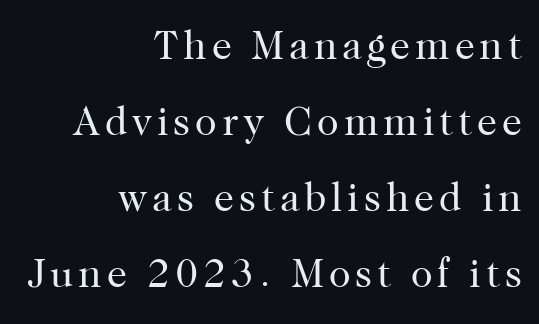
{"serif": "yes", "italic": "no", "bold": "no", "weight": "regular", "width": "normal", "stroke_contrast": "high", "x_height": "medium", "monospaced": "no", "underline": "no", "align": "right", "line_spacing": "loose", "line_spacing_ratio": 1.9, "glyph_px": 40}
